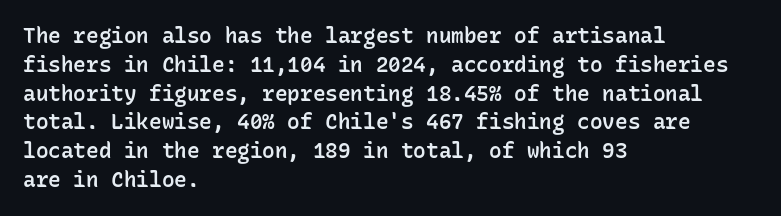
The image shows 21 px text type, upright; set left-aligned, normal line spacing (1.37x), normal letter spacing, not underlined.
